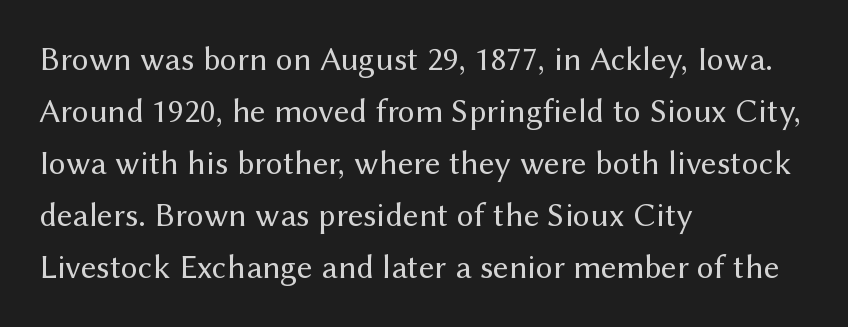
The image shows 34 px regular-weight sans-serif type, upright; set left-aligned, normal line spacing (1.53x), normal letter spacing, not underlined; medium stroke contrast and a medium x-height.
